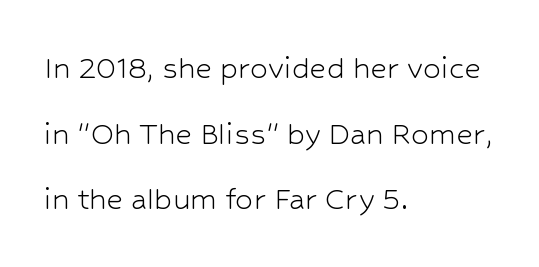
{"serif": "no", "italic": "no", "bold": "no", "weight": "light", "width": "normal", "stroke_contrast": "low", "x_height": "medium", "monospaced": "no", "underline": "no", "align": "left", "line_spacing_ratio": 1.82, "letter_spacing": "normal", "letter_spacing_em": 0.0, "glyph_px": 36}
